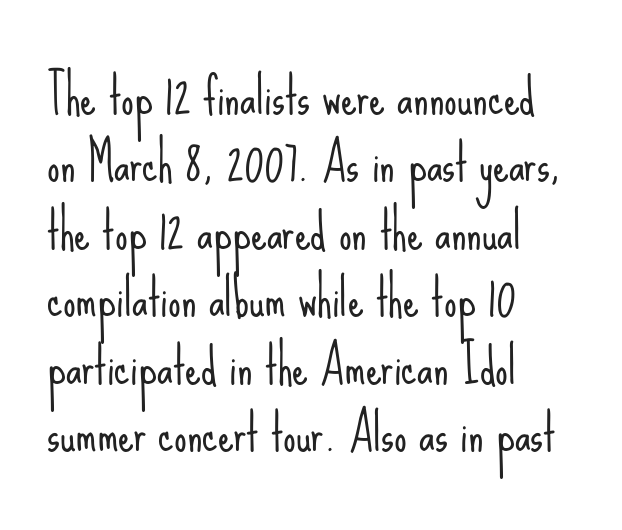
Q: Is the text bold? A: No.
Q: Is the text italic (slanted)? A: No, it is upright.
Q: Is the typeface a serif or a sans-serif typeface? A: Sans-serif.
Q: Is the text underlined? A: No.
Q: How is the paragraph aligned? A: Left-aligned.
Q: Is the spacing between letters normal or unusually wide? A: Normal.
Q: Is the spacing between lines tight, normal or loose? A: Normal.
Q: Width (condensed, normal, or wide)? A: Condensed.
Q: Stroke contrast? A: Low.
Q: x-height? A: Small.
Q: Monospaced? A: No.
